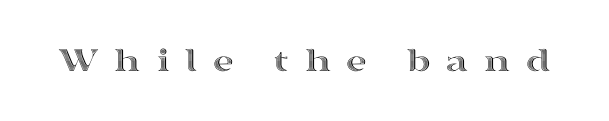
Q: Is the text italic (slanted)? A: No, it is upright.
Q: Is the text underlined? A: No.
Q: Is the spacing between letters normal or unusually wide? A: Unusually wide.
Q: Width (condensed, normal, or wide)? A: Wide.
Q: x-height? A: Medium.
Q: Monospaced? A: No.
